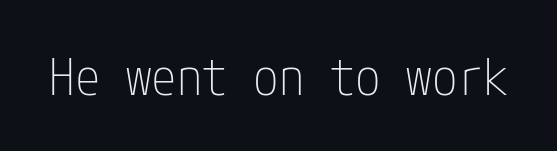
Q: Is the text bold? A: No.
Q: Is the text italic (slanted)? A: No, it is upright.
Q: Is the typeface a serif or a sans-serif typeface? A: Sans-serif.
Q: Is the text underlined? A: No.
Q: Is the spacing between letters normal or unusually wide? A: Normal.
Q: Width (condensed, normal, or wide)? A: Condensed.
Q: Stroke contrast? A: Low.
Q: x-height? A: Medium.
